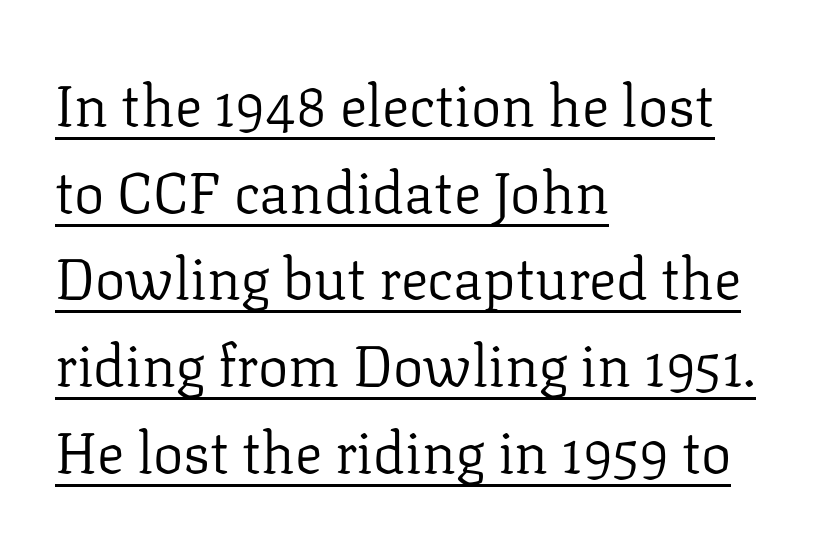
{"serif": "yes", "italic": "no", "bold": "no", "weight": "regular", "width": "normal", "stroke_contrast": "low", "x_height": "medium", "monospaced": "no", "underline": "yes", "align": "left", "line_spacing": "normal", "line_spacing_ratio": 1.52, "letter_spacing": "normal", "letter_spacing_em": 0.0, "glyph_px": 57}
